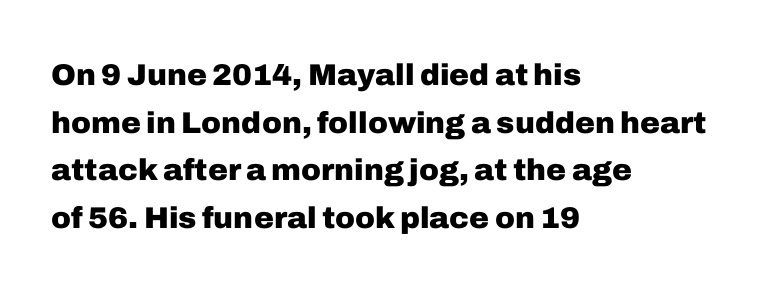
The image shows 30 px heavy sans-serif type, upright; set left-aligned, normal line spacing (1.59x), normal letter spacing, not underlined; low stroke contrast and a medium x-height.
